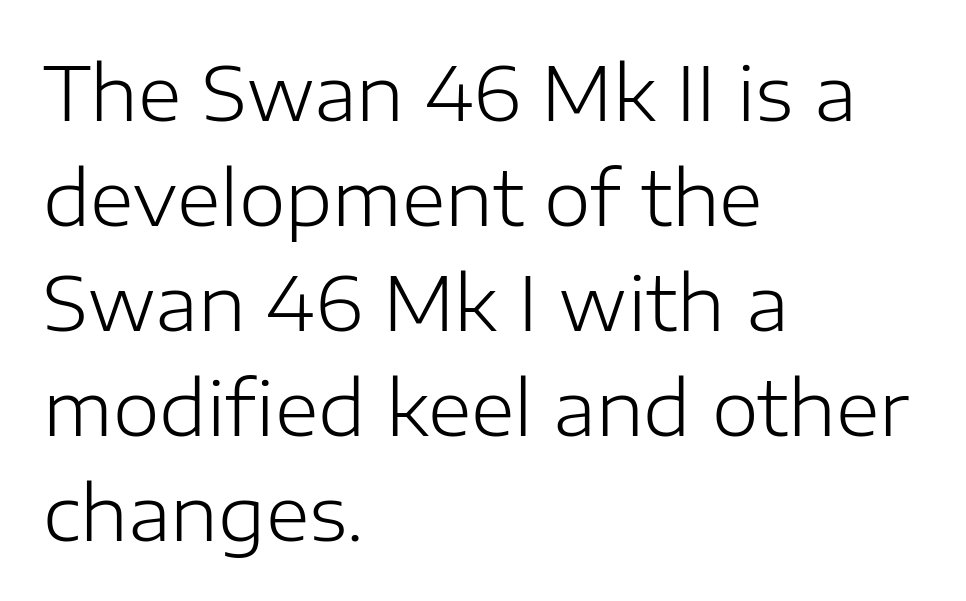
{"serif": "no", "italic": "no", "bold": "no", "weight": "light", "width": "normal", "stroke_contrast": "low", "x_height": "medium", "monospaced": "no", "underline": "no", "align": "left", "line_spacing": "normal", "line_spacing_ratio": 1.4, "letter_spacing": "normal", "letter_spacing_em": 0.0, "glyph_px": 75}
